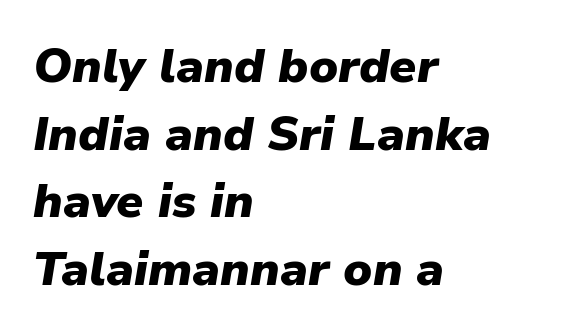
{"italic": "yes", "lean": "right", "slant_degrees": 9, "bold": "yes", "weight": "heavy", "width": "normal", "stroke_contrast": "low", "x_height": "medium", "monospaced": "no", "underline": "no", "align": "left", "line_spacing": "normal", "line_spacing_ratio": 1.41, "letter_spacing": "normal", "letter_spacing_em": 0.0, "glyph_px": 48}
